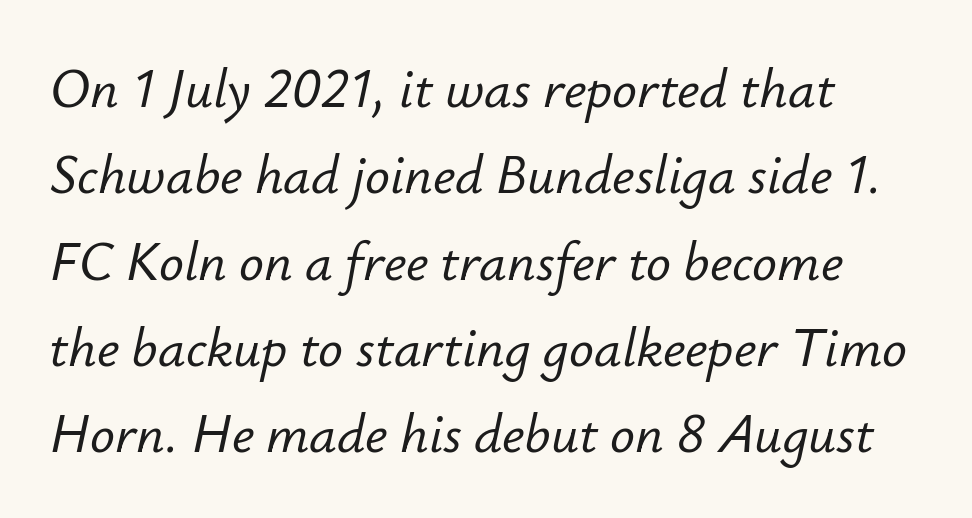
{"italic": "yes", "lean": "right", "slant_degrees": 12, "width": "normal", "stroke_contrast": "low", "x_height": "small", "monospaced": "no", "underline": "no", "align": "left", "line_spacing": "normal", "line_spacing_ratio": 1.57, "letter_spacing": "normal", "letter_spacing_em": 0.0, "glyph_px": 55}
